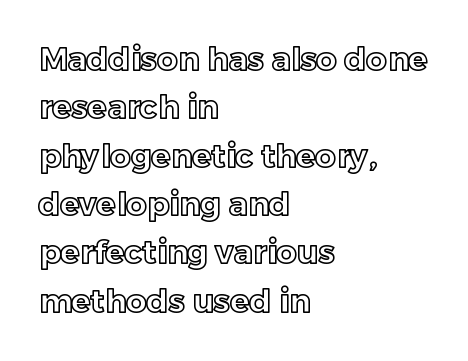
Q: Is the text italic (slanted)? A: No, it is upright.
Q: Is the text underlined? A: No.
Q: How is the paragraph aligned? A: Left-aligned.
Q: Is the spacing between letters normal or unusually wide? A: Normal.
Q: Is the spacing between lines tight, normal or loose? A: Normal.
Q: Width (condensed, normal, or wide)? A: Normal.
Q: x-height? A: Medium.
Q: Monospaced? A: No.
